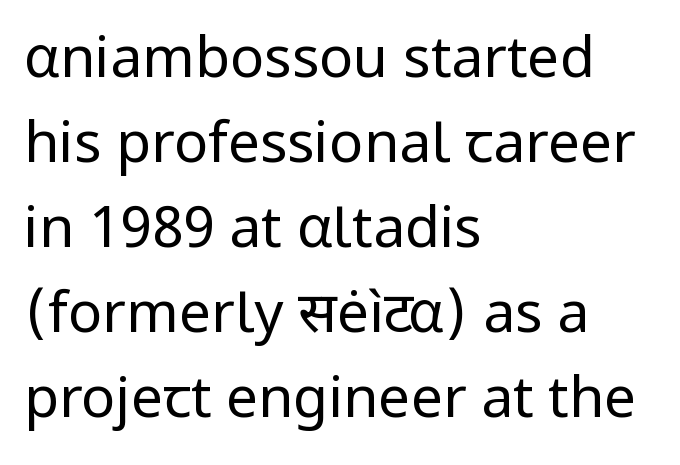
{"serif": "no", "italic": "no", "bold": "no", "weight": "regular", "width": "normal", "stroke_contrast": "low", "x_height": "medium", "monospaced": "no", "underline": "no", "align": "left", "line_spacing": "normal", "line_spacing_ratio": 1.49, "letter_spacing": "normal", "letter_spacing_em": 0.0, "glyph_px": 57}
